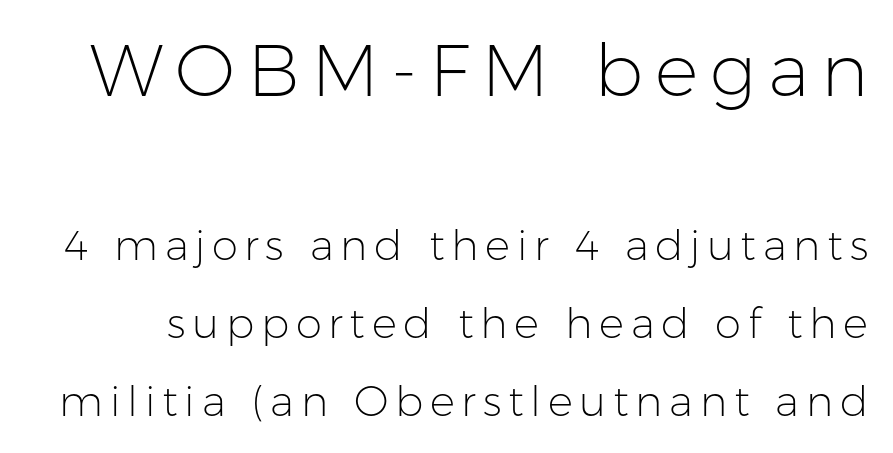
Q: Is the text bold? A: No.
Q: Is the text italic (slanted)? A: No, it is upright.
Q: Is the typeface a serif or a sans-serif typeface? A: Sans-serif.
Q: Is the text underlined? A: No.
Q: Which block of text is set in a larger size, the first (top) or the second (bottom)? A: The first (top) one.
Q: Width (condensed, normal, or wide)? A: Normal.
Q: Stroke contrast? A: Low.
Q: x-height? A: Medium.
Q: Monospaced? A: No.
